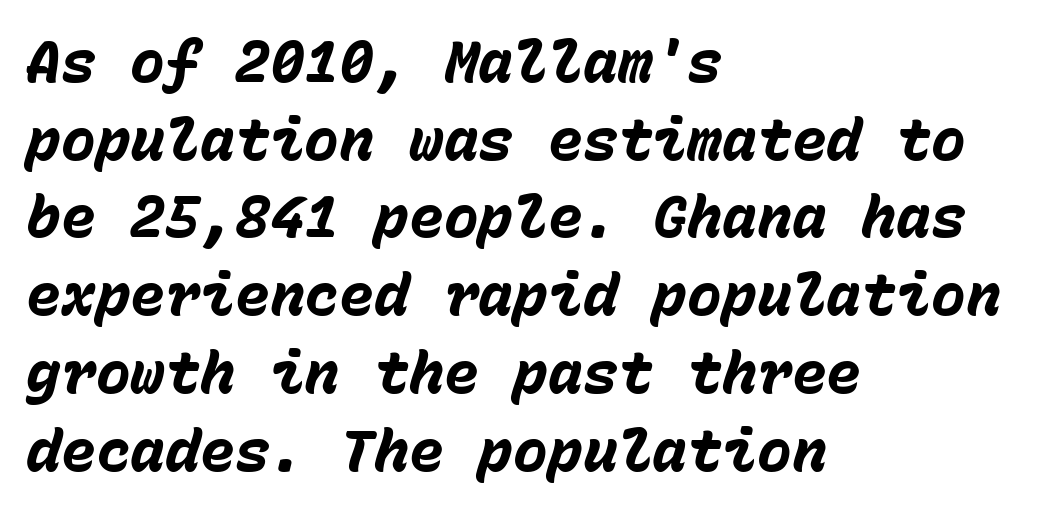
{"italic": "yes", "lean": "right", "slant_degrees": 15, "bold": "yes", "weight": "heavy", "width": "normal", "stroke_contrast": "low", "x_height": "medium", "monospaced": "yes", "underline": "no", "align": "left", "line_spacing": "normal", "line_spacing_ratio": 1.34, "letter_spacing": "normal", "letter_spacing_em": 0.0, "glyph_px": 58}
